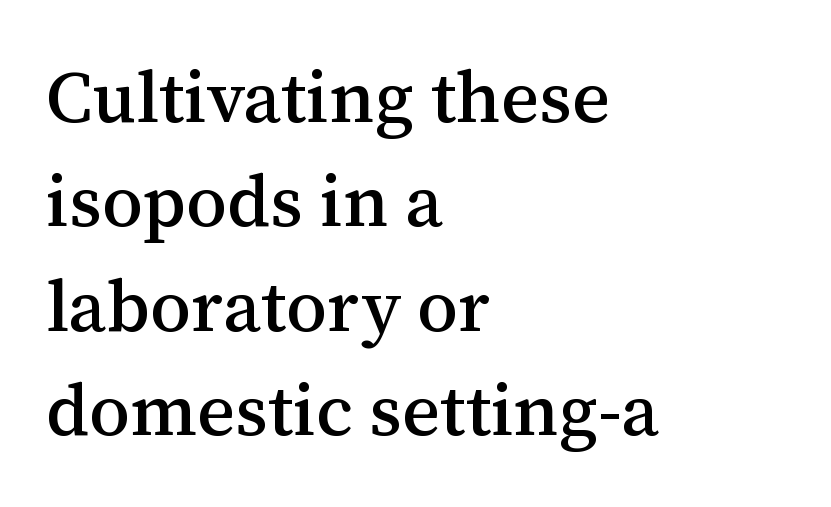
The image shows 73 px serif type, upright; set left-aligned, normal line spacing (1.43x), normal letter spacing, not underlined; medium stroke contrast and a medium x-height.
